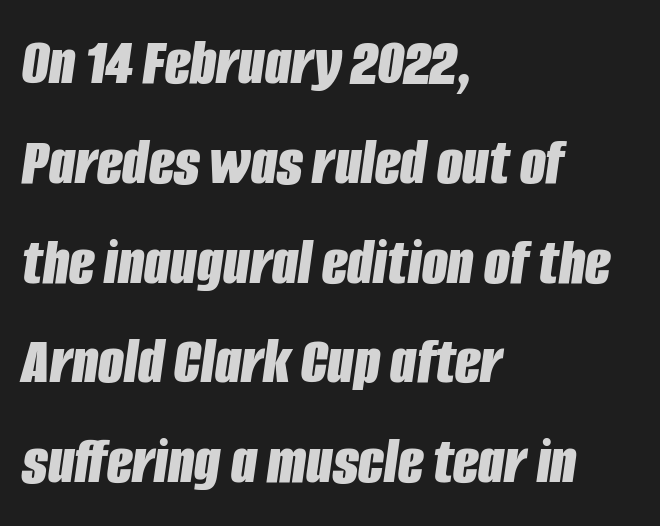
The image shows 67 px bold, condensed type, italic (leaning right); set left-aligned, normal line spacing (1.49x), normal letter spacing, not underlined; low stroke contrast and a large x-height.
